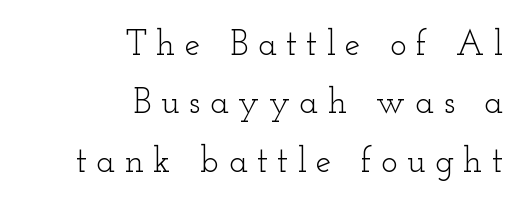
Q: Is the text bold? A: No.
Q: Is the text italic (slanted)? A: No, it is upright.
Q: Is the typeface a serif or a sans-serif typeface? A: Serif.
Q: Is the text underlined? A: No.
Q: How is the paragraph aligned? A: Right-aligned.
Q: Is the spacing between letters normal or unusually wide? A: Unusually wide.
Q: Is the spacing between lines tight, normal or loose? A: Normal.
Q: Width (condensed, normal, or wide)? A: Wide.
Q: Stroke contrast? A: Low.
Q: x-height? A: Small.
Q: Monospaced? A: No.
